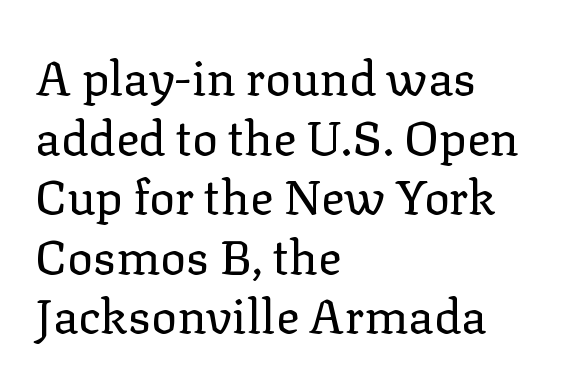
Q: Is the text bold? A: No.
Q: Is the text italic (slanted)? A: No, it is upright.
Q: Is the typeface a serif or a sans-serif typeface? A: Serif.
Q: Is the text underlined? A: No.
Q: How is the paragraph aligned? A: Left-aligned.
Q: Is the spacing between letters normal or unusually wide? A: Normal.
Q: Width (condensed, normal, or wide)? A: Normal.
Q: Stroke contrast? A: Low.
Q: x-height? A: Medium.
Q: Monospaced? A: No.
